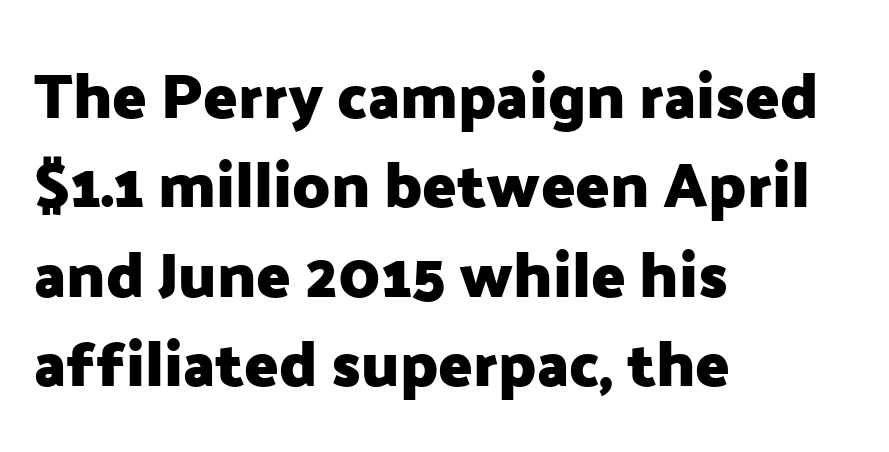
Summary of weight: heavy, a full bold. Varying glyph widths throughout — classic text-font behaviour. If you drew a line through each stem, it would be perfectly vertical. This sample uses a sans-serif face. Leading: standard.
